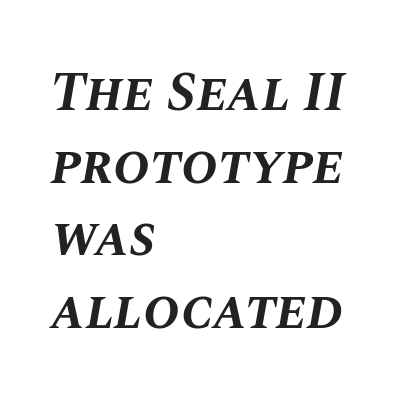
The image shows 55 px bold type, italic (leaning right); set left-aligned, normal line spacing (1.32x), normal letter spacing, not underlined; medium stroke contrast and a large x-height.
